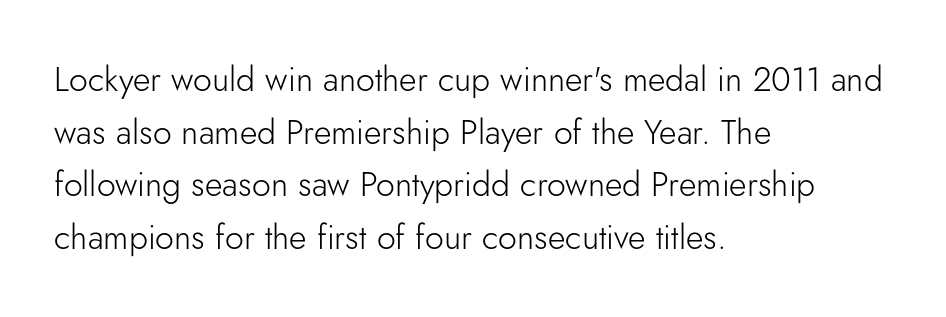
The image shows 34 px light sans-serif type, upright; set left-aligned, normal line spacing (1.55x), normal letter spacing, not underlined; low stroke contrast and a small x-height.
